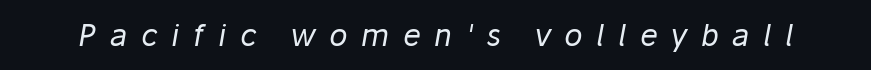
Lines of text with bare space underneath. The letters are slanted; this is an italic face. Words appear elongated and porous because spacing is wide. Stroke mass is kept to a normal reading level or below. Varying glyph widths throughout — classic text-font behaviour.
